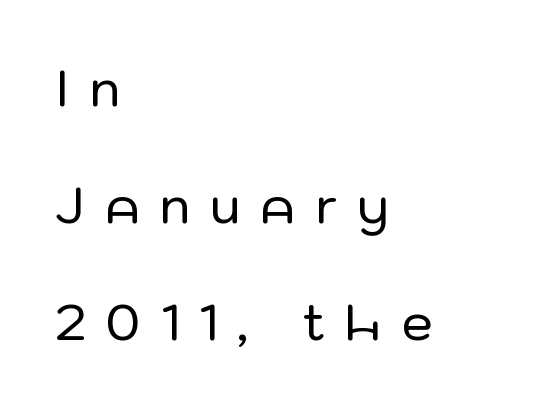
{"serif": "no", "italic": "no", "width": "normal", "stroke_contrast": "low", "x_height": "medium", "monospaced": "no", "underline": "no", "align": "left", "line_spacing": "loose", "line_spacing_ratio": 2.39, "letter_spacing": "wide", "letter_spacing_em": 0.41, "glyph_px": 49}
